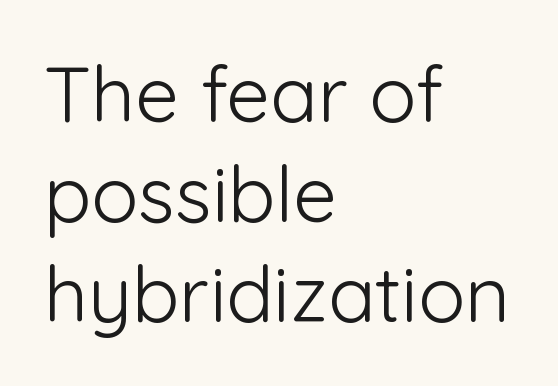
Q: Is the text bold? A: No.
Q: Is the text italic (slanted)? A: No, it is upright.
Q: Is the typeface a serif or a sans-serif typeface? A: Sans-serif.
Q: Is the text underlined? A: No.
Q: How is the paragraph aligned? A: Left-aligned.
Q: Is the spacing between letters normal or unusually wide? A: Normal.
Q: Is the spacing between lines tight, normal or loose? A: Normal.
Q: Width (condensed, normal, or wide)? A: Normal.
Q: Stroke contrast? A: Low.
Q: x-height? A: Medium.
Q: Monospaced? A: No.
